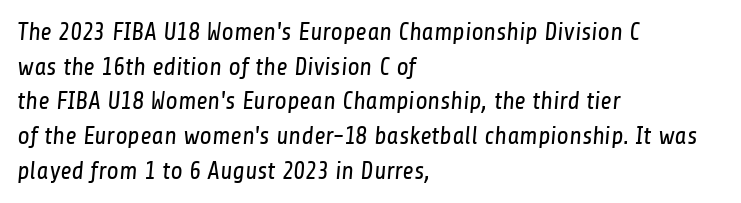
{"bold": "no", "underline": "no", "align": "left", "line_spacing": "normal", "line_spacing_ratio": 1.39, "letter_spacing": "normal", "letter_spacing_em": 0.0, "glyph_px": 25}
